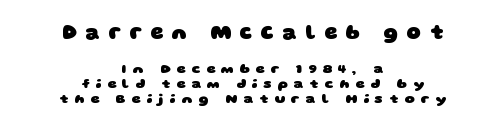
Stroke thickness is high; the sample reads as a true bold. The text block is weighted toward neither margin, spreading evenly from the middle. Leading is clearly below the norm, producing a dense column. Check the space under the baseline: it is left empty.
